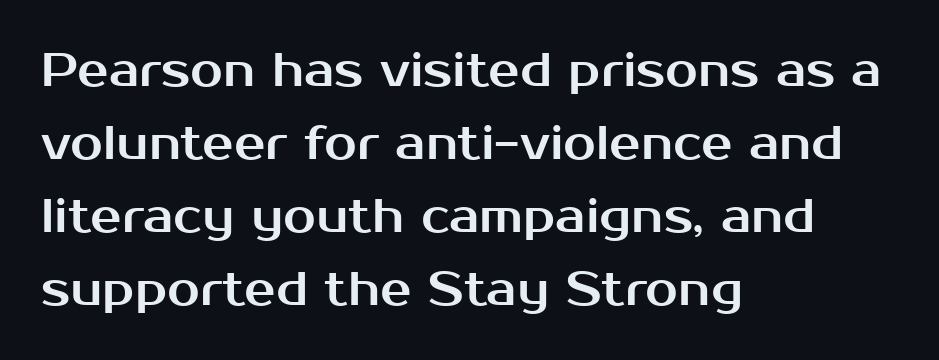
Q: Is the text italic (slanted)? A: No, it is upright.
Q: Is the typeface a serif or a sans-serif typeface? A: Sans-serif.
Q: Is the text underlined? A: No.
Q: How is the paragraph aligned? A: Left-aligned.
Q: Is the spacing between letters normal or unusually wide? A: Normal.
Q: Is the spacing between lines tight, normal or loose? A: Normal.
Q: Width (condensed, normal, or wide)? A: Normal.
Q: Stroke contrast? A: Medium.
Q: x-height? A: Medium.
Q: Monospaced? A: No.
